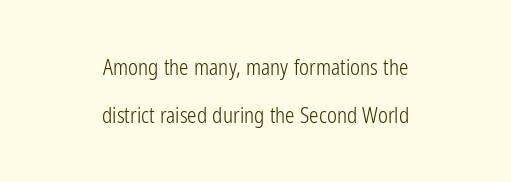
Q: Is the text bold? A: No.
Q: Is the text italic (slanted)? A: No, it is upright.
Q: Is the text underlined? A: No.
Q: How is the paragraph aligned? A: Centered.
Q: Is the spacing between letters normal or unusually wide? A: Normal.
Q: Is the spacing between lines tight, normal or loose? A: Loose.
